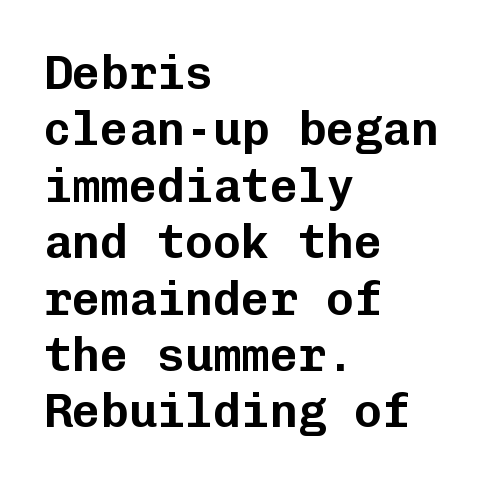
Q: Is the text italic (slanted)? A: No, it is upright.
Q: Is the typeface a serif or a sans-serif typeface? A: Sans-serif.
Q: Is the text underlined? A: No.
Q: How is the paragraph aligned? A: Left-aligned.
Q: Is the spacing between letters normal or unusually wide? A: Normal.
Q: Width (condensed, normal, or wide)? A: Normal.
Q: Stroke contrast? A: Low.
Q: x-height? A: Medium.
Q: Monospaced? A: Yes.
